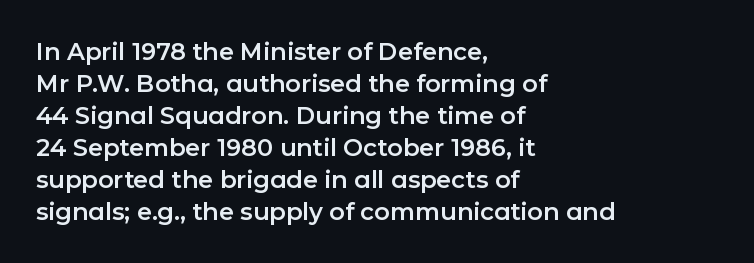
Q: Is the text italic (slanted)? A: No, it is upright.
Q: Is the text underlined? A: No.
Q: How is the paragraph aligned? A: Left-aligned.
Q: Is the spacing between letters normal or unusually wide? A: Normal.
Q: Is the spacing between lines tight, normal or loose? A: Normal.
